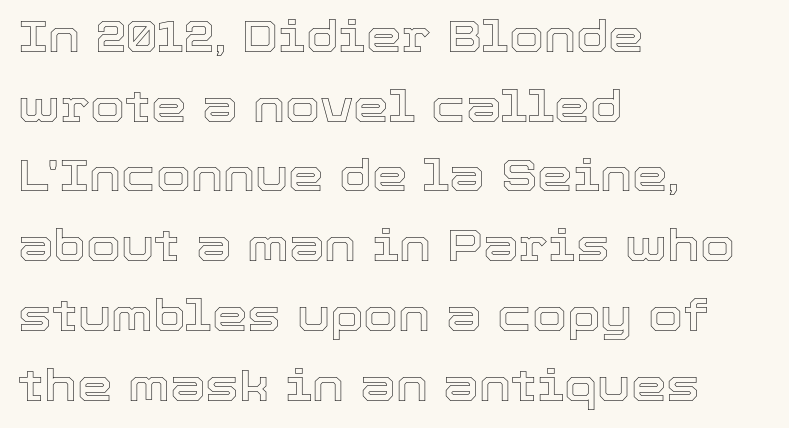
How are the letters spaced? Ordinarily, with no added tracking. Rendered with straight, roman letterforms. A typesetter would call this leading conventional body-copy spacing. The typesetter chose a ragged-right arrangement here. Has an underline been added? It has not.
